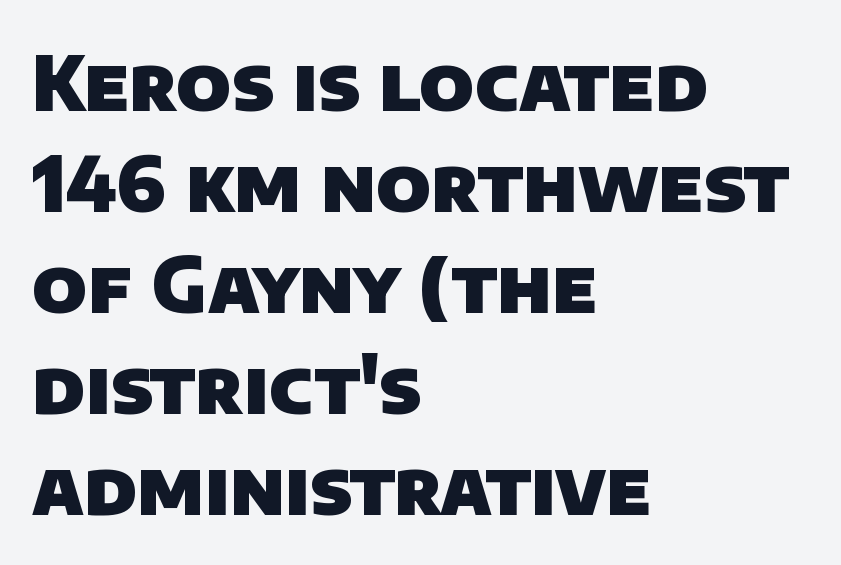
Q: Is the text bold? A: Yes.
Q: Is the typeface a serif or a sans-serif typeface? A: Sans-serif.
Q: Is the text underlined? A: No.
Q: How is the paragraph aligned? A: Left-aligned.
Q: Is the spacing between letters normal or unusually wide? A: Normal.
Q: Is the spacing between lines tight, normal or loose? A: Normal.
Q: Width (condensed, normal, or wide)? A: Normal.
Q: Stroke contrast? A: Low.
Q: x-height? A: Large.
Q: Monospaced? A: No.
